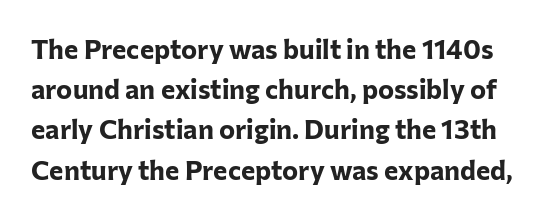
{"italic": "no", "bold": "yes", "underline": "no", "line_spacing": "normal", "line_spacing_ratio": 1.49, "letter_spacing": "normal", "letter_spacing_em": 0.0, "glyph_px": 27}
